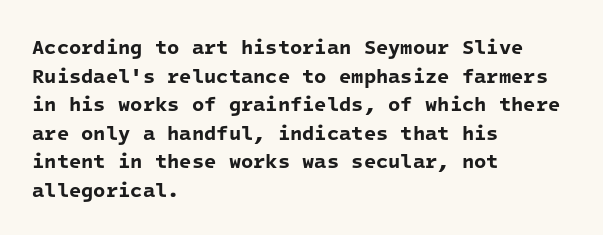
The image shows 20 px bold type; set left-aligned, normal line spacing (1.43x), normal letter spacing, not underlined.
